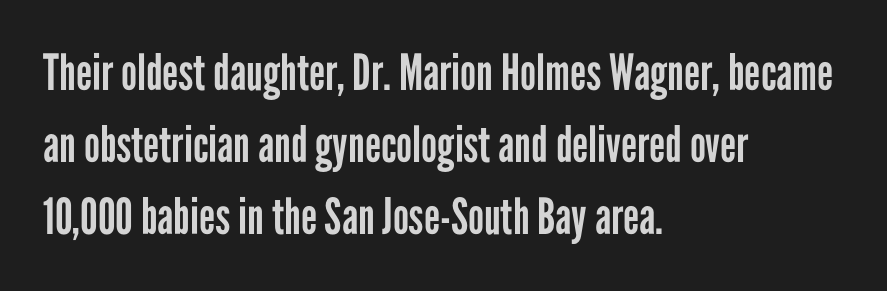
The image shows 50 px regular-weight, condensed sans-serif type, upright; set left-aligned, normal line spacing (1.44x), normal letter spacing, not underlined; low stroke contrast and a medium x-height.
